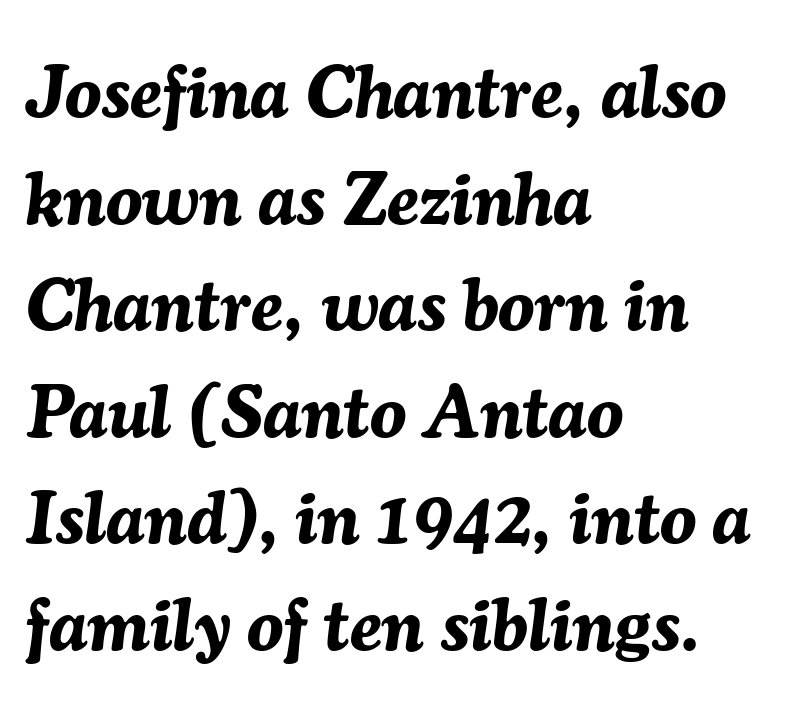
Underlining? Definitely not there. Each letter keeps its own natural width here, so spacing adapts to shape. Looking at the ascenders, they clearly lean. The typesetting leans heavy: a genuine bold.
